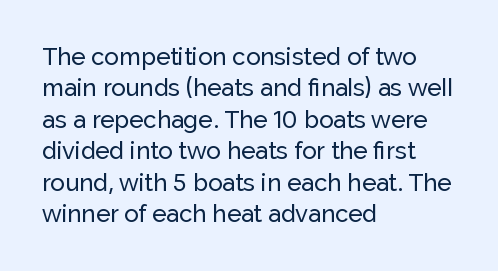
Here the glyphs are tracked normally, forming tight word shapes. Type without underlining. A roman cut, with each character standing at attention. A classic flush-left, rag-right setting is used for this passage.
